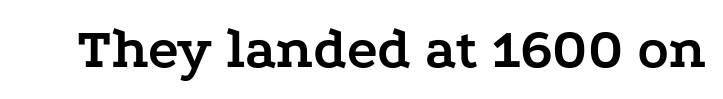
{"serif": "yes", "italic": "no", "bold": "yes", "weight": "semibold", "width": "wide", "stroke_contrast": "low", "x_height": "medium", "monospaced": "no", "underline": "no", "letter_spacing": "normal", "letter_spacing_em": 0.0, "glyph_px": 58}
